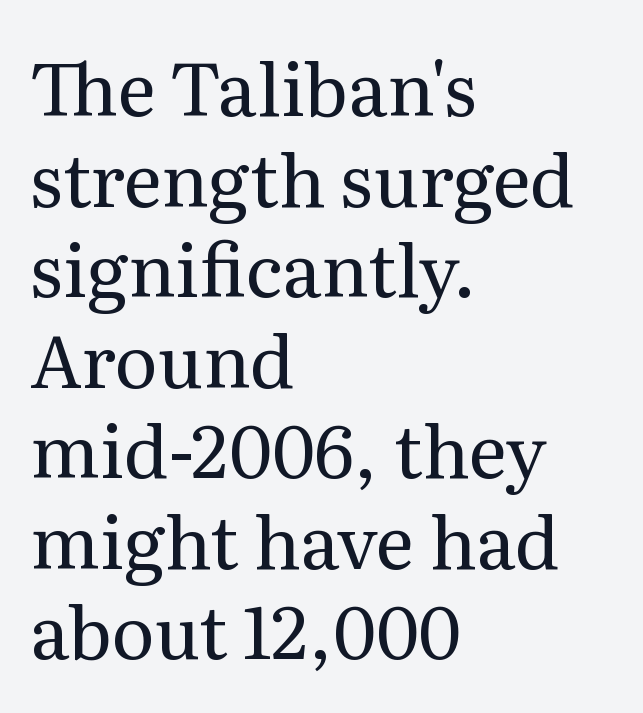
Q: Is the text bold? A: No.
Q: Is the text italic (slanted)? A: No, it is upright.
Q: Is the typeface a serif or a sans-serif typeface? A: Serif.
Q: Is the text underlined? A: No.
Q: How is the paragraph aligned? A: Left-aligned.
Q: Is the spacing between letters normal or unusually wide? A: Normal.
Q: Width (condensed, normal, or wide)? A: Normal.
Q: Stroke contrast? A: Medium.
Q: x-height? A: Medium.
Q: Monospaced? A: No.
